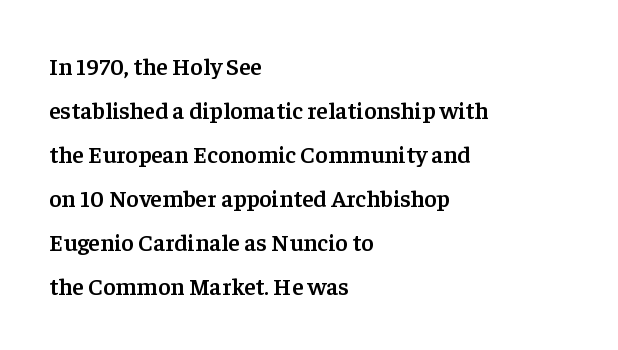
{"italic": "no", "bold": "semi", "underline": "no", "align": "left", "line_spacing_ratio": 1.83, "letter_spacing": "normal", "letter_spacing_em": 0.0, "glyph_px": 24}
